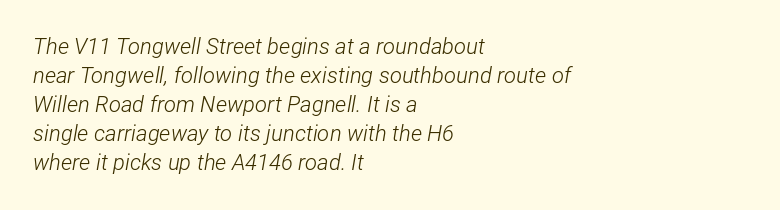
{"italic": "yes", "lean": "right", "slant_degrees": 12, "bold": "no", "underline": "no", "align": "left", "line_spacing": "normal", "line_spacing_ratio": 1.32, "letter_spacing": "normal", "letter_spacing_em": 0.0, "glyph_px": 22}
